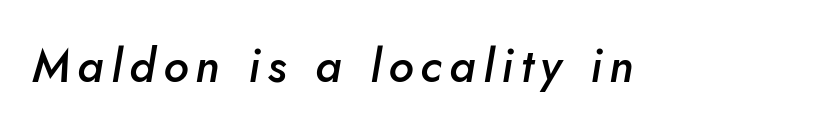
The image shows 46 px semibold type, italic (leaning right); set not underlined; low stroke contrast and a small x-height.
